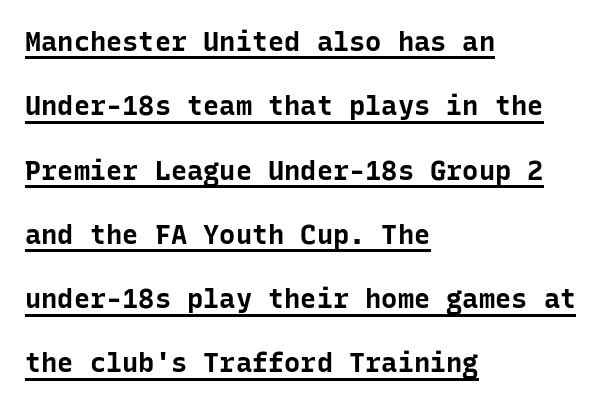
The image shows 27 px bold type, upright; set left-aligned, loose line spacing (2.38x), normal letter spacing, underlined.
